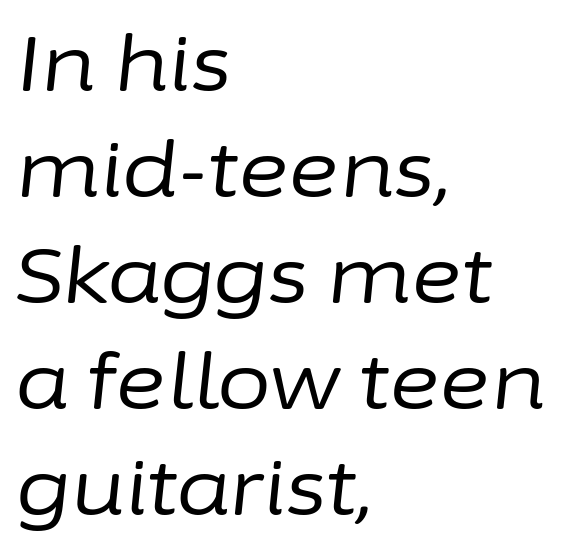
The image shows 78 px regular-weight type, italic (leaning right); set left-aligned, normal line spacing (1.36x), normal letter spacing, not underlined; low stroke contrast and a medium x-height.
